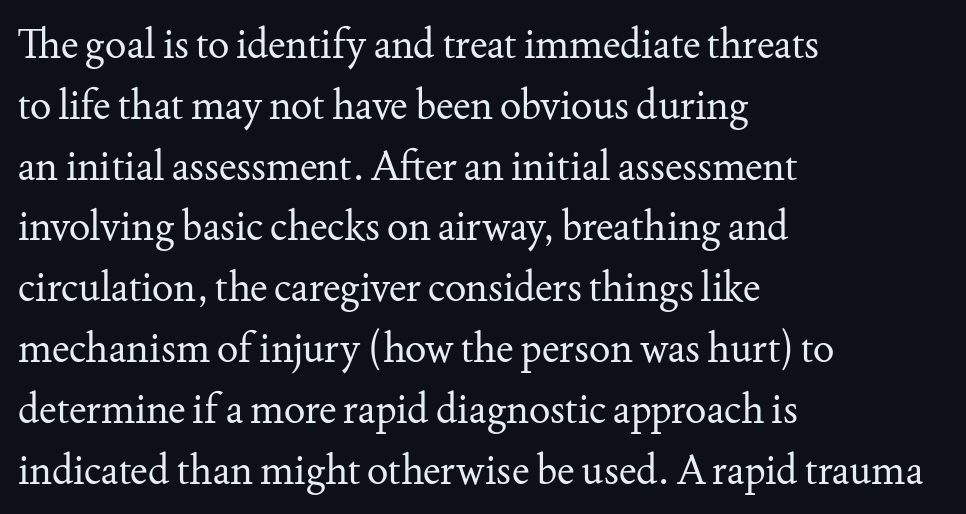
The image shows 40 px regular-weight serif type, upright; set left-aligned, normal line spacing (1.52x), normal letter spacing, not underlined; medium stroke contrast and a small x-height.
